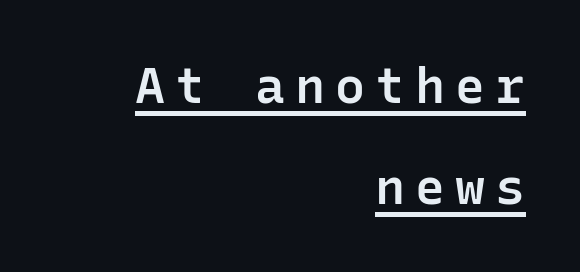
Q: Is the text bold? A: Semi-bold.
Q: Is the text italic (slanted)? A: No, it is upright.
Q: Is the typeface a serif or a sans-serif typeface? A: Sans-serif.
Q: Is the text underlined? A: Yes.
Q: How is the paragraph aligned? A: Right-aligned.
Q: Is the spacing between letters normal or unusually wide? A: Unusually wide.
Q: Is the spacing between lines tight, normal or loose? A: Loose.
Q: Width (condensed, normal, or wide)? A: Normal.
Q: Stroke contrast? A: Low.
Q: x-height? A: Medium.
Q: Monospaced? A: Yes.
